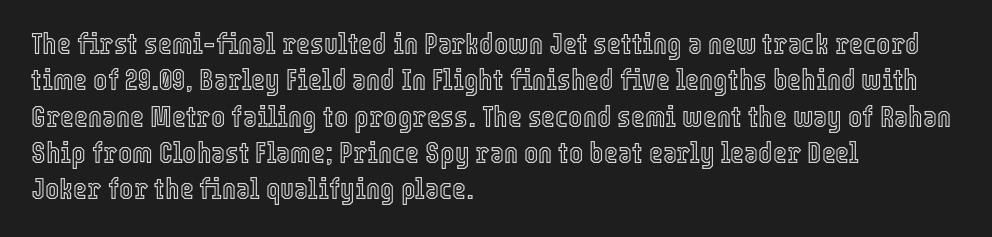
Q: Is the text italic (slanted)? A: No, it is upright.
Q: Is the text underlined? A: No.
Q: How is the paragraph aligned? A: Left-aligned.
Q: Is the spacing between letters normal or unusually wide? A: Normal.
Q: Width (condensed, normal, or wide)? A: Condensed.
Q: x-height? A: Medium.
Q: Monospaced? A: No.
